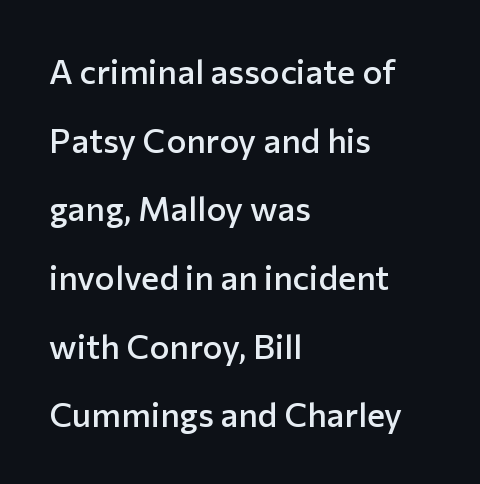
Q: Is the text bold? A: Semi-bold.
Q: Is the text italic (slanted)? A: No, it is upright.
Q: Is the typeface a serif or a sans-serif typeface? A: Sans-serif.
Q: Is the text underlined? A: No.
Q: How is the paragraph aligned? A: Left-aligned.
Q: Is the spacing between letters normal or unusually wide? A: Normal.
Q: Is the spacing between lines tight, normal or loose? A: Loose.
Q: Width (condensed, normal, or wide)? A: Normal.
Q: Stroke contrast? A: Low.
Q: x-height? A: Medium.
Q: Monospaced? A: No.
